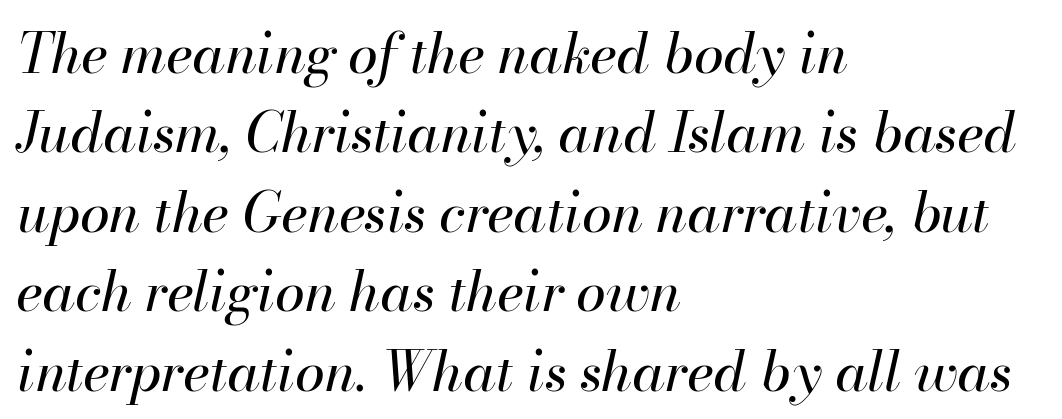
The image shows 54 px regular-weight type, italic (leaning right); set left-aligned, normal line spacing (1.47x), normal letter spacing, not underlined; high stroke contrast and a small x-height.
